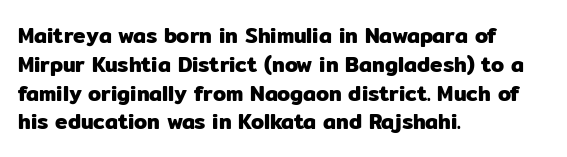
Q: Is the text italic (slanted)? A: No, it is upright.
Q: Is the text underlined? A: No.
Q: How is the paragraph aligned? A: Left-aligned.
Q: Is the spacing between letters normal or unusually wide? A: Normal.
Q: Is the spacing between lines tight, normal or loose? A: Normal.
